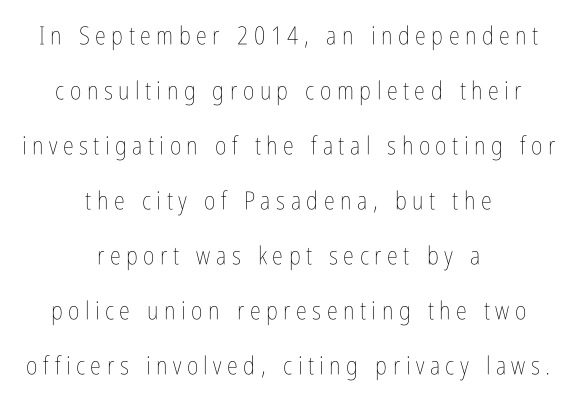
The image shows 25 px text type, upright; set centered, loose line spacing (2.2x), unusually wide letter spacing (+0.22 em), not underlined.
